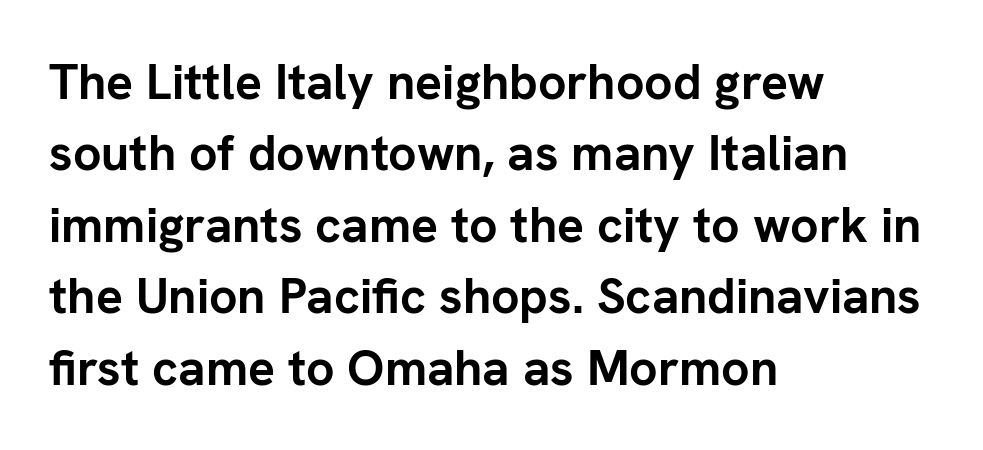
{"serif": "no", "italic": "no", "bold": "yes", "weight": "semibold", "width": "normal", "stroke_contrast": "low", "x_height": "medium", "monospaced": "no", "underline": "no", "align": "left", "line_spacing": "normal", "line_spacing_ratio": 1.43, "letter_spacing": "normal", "letter_spacing_em": 0.0, "glyph_px": 50}
